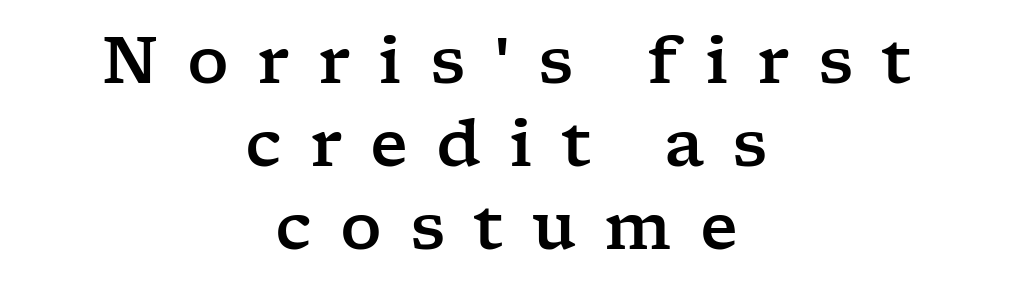
Students, note that the glyphs here are deliberately spaced far apart. Quick note: not italic, upright. The designer went with a serif here, giving each stem small feet. The passage shown is typed in a proportional face where columns would drift.
